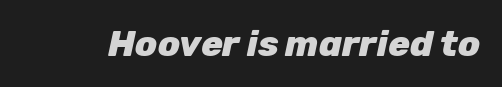
Would a proofreader flag this as italicized? Yes. Every letter is thick-stroked: bold, no question. Each word holds together tightly as a unit, with standard inter-letter gaps. Here the designer chose a conventional face with non-uniform glyph widths. No word sits above an underline.
